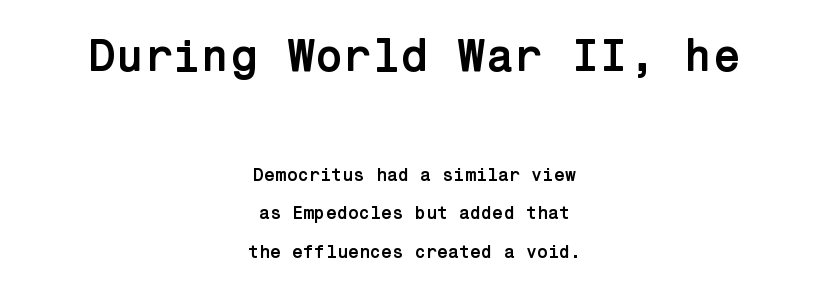
{"serif": "no", "italic": "no", "bold": "yes", "weight": "semibold", "width": "normal", "stroke_contrast": "low", "x_height": "medium", "underline": "no", "align": "center", "line_spacing": "loose", "line_spacing_ratio": 2.15, "letter_spacing": "normal", "letter_spacing_em": 0.0, "larger_block": "first", "size_ratio": 2.56, "glyph_px": 46}
